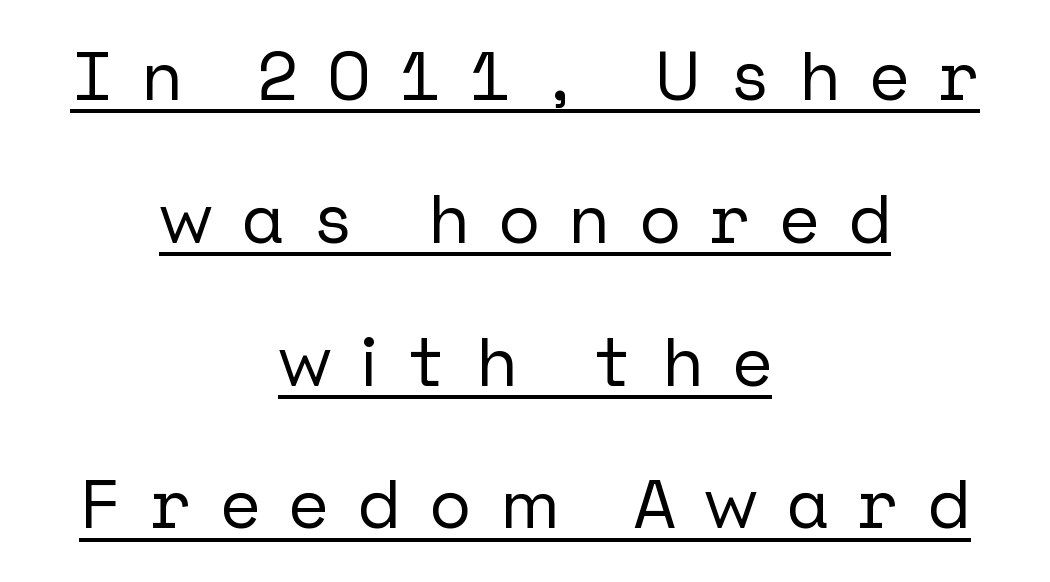
The line texture is sparse and dotted thanks to wide tracking. The face used here is a sans, in the tradition of grotesques and geometrics. This rendering uses center alignment, leaving both contours irregular but symmetric. If you measured baseline to baseline, you'd find a long distance. Every character sits straight up, as roman type does. Notice how a bar underscores the lettering throughout.
